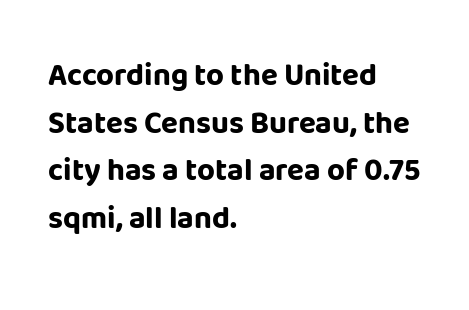
Normally led — the rows are evenly, conventionally spaced. Serifs: no, the terminals of the letterforms are clean. This sample has the flowing, uneven cadence of proportional lettering. Clear beneath every line of the passage.
